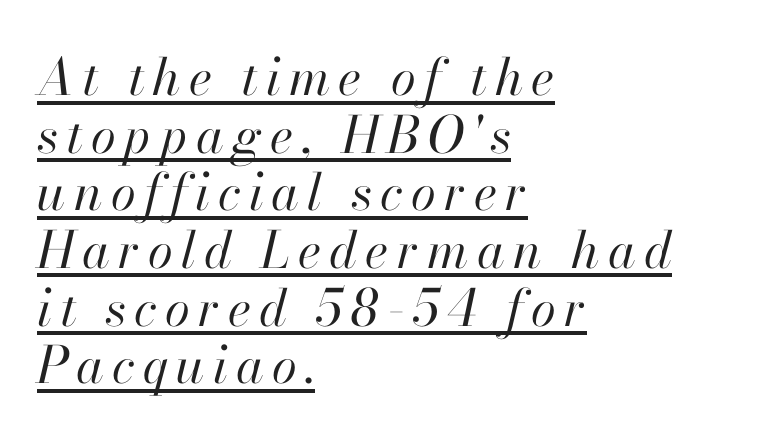
Rendered with sloped, italic letterforms. Is there an underline? Yes — a line sits under the letters. Spacing verdict: proportional, widths tailored to each character. The strokes are not fattened; the text isn't bold. A student would call this left alignment; a typographer would say flush left, rag right. Does the leading feel generous? Not at all — it's pinched.
